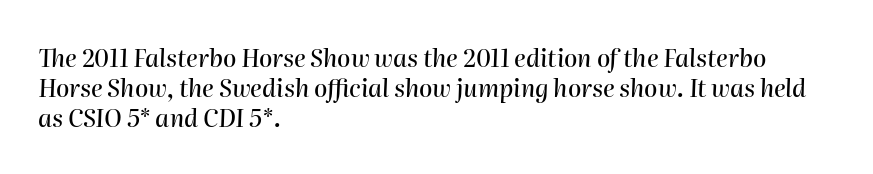
The leading is moderate, giving the passage an even texture. The whole block is typeset with a tilt. Is the block centered? No — it sits flush against the left margin. Tracking here is standard; glyphs follow each other at the usual distance. Any mark beneath the type? The region is blank.
